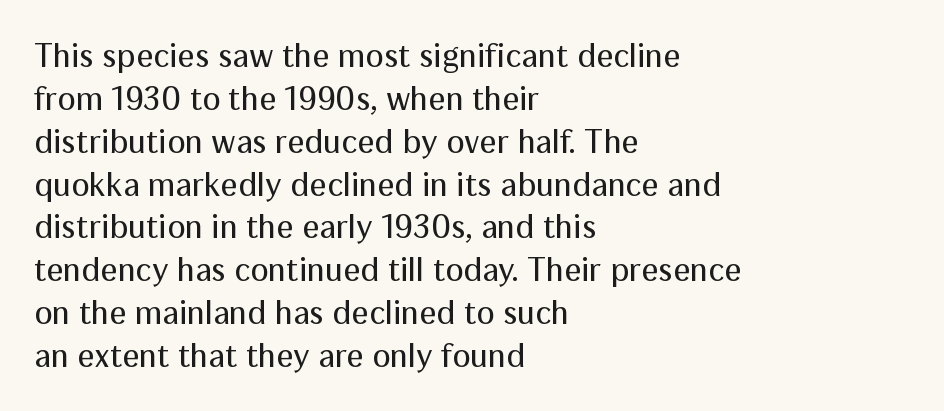
The image shows 34 px regular-weight sans-serif type, upright; set left-aligned, normal line spacing (1.26x), normal letter spacing, not underlined; medium stroke contrast and a medium x-height.
